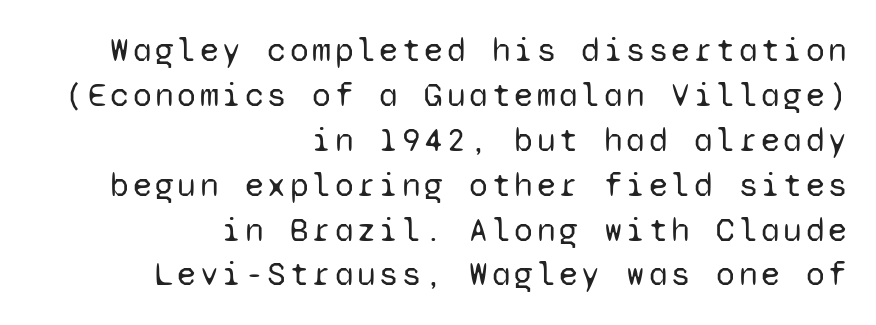
Ordinary non-slanted type is in use. Successive baselines arrive at the customary interval. Nope, no serifs anywhere on these letters. Here the designer chose a console-style face with uniform glyph widths. No chunkiness to these letters — they're not bold.
